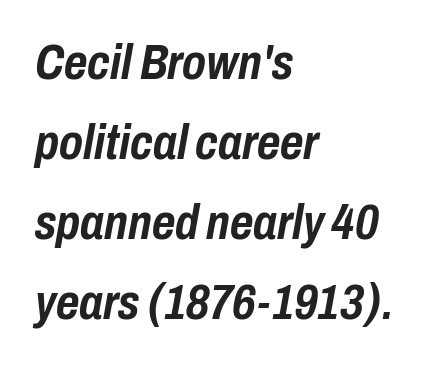
Spacing verdict: proportional, widths tailored to each character. The characters look thick and weighty, a clear bold. One glance says typical: line gaps are just what's usual. The baseline area is clear.
